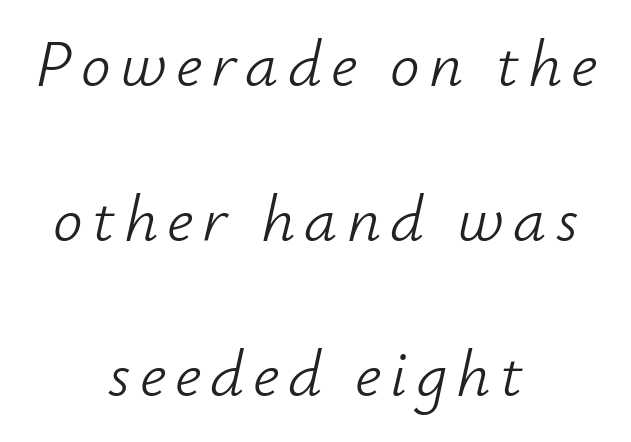
The image shows 66 px light type, italic (leaning right); set centered, loose line spacing (2.35x), not underlined; low stroke contrast and a small x-height.
